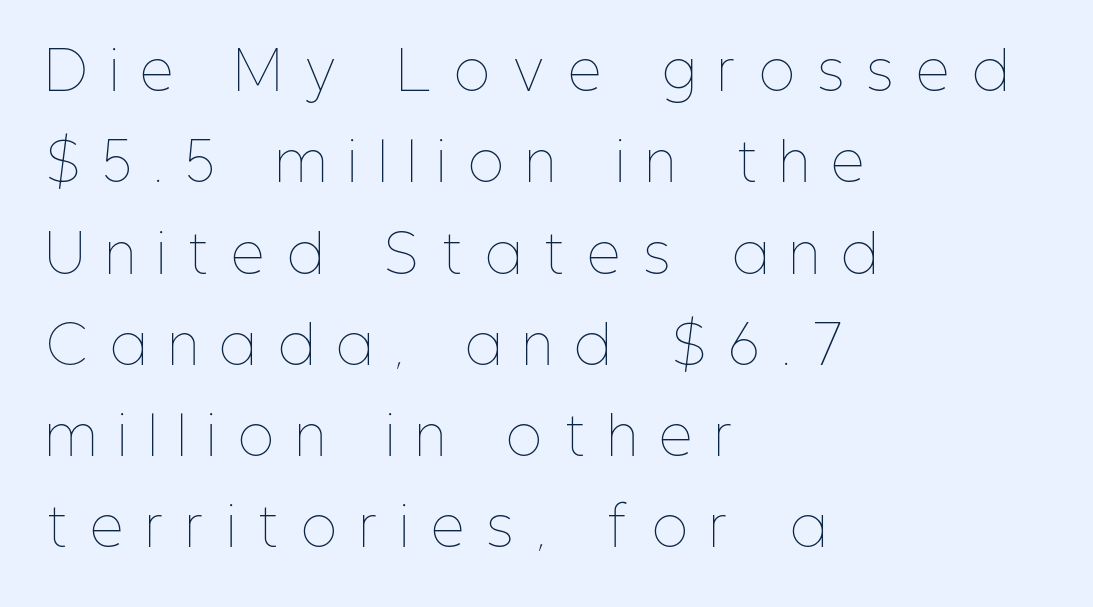
{"italic": "no", "bold": "no", "weight": "thin", "width": "condensed", "stroke_contrast": "low", "x_height": "medium", "monospaced": "no", "underline": "no", "align": "left", "line_spacing_ratio": 1.79, "letter_spacing": "wide", "letter_spacing_em": 0.47, "glyph_px": 51}
